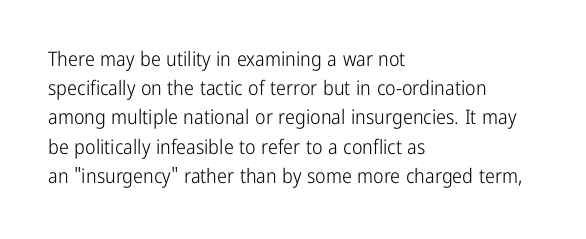
{"italic": "no", "bold": "no", "underline": "no", "align": "left", "line_spacing": "normal", "line_spacing_ratio": 1.46, "letter_spacing": "normal", "letter_spacing_em": 0.0, "glyph_px": 20}
